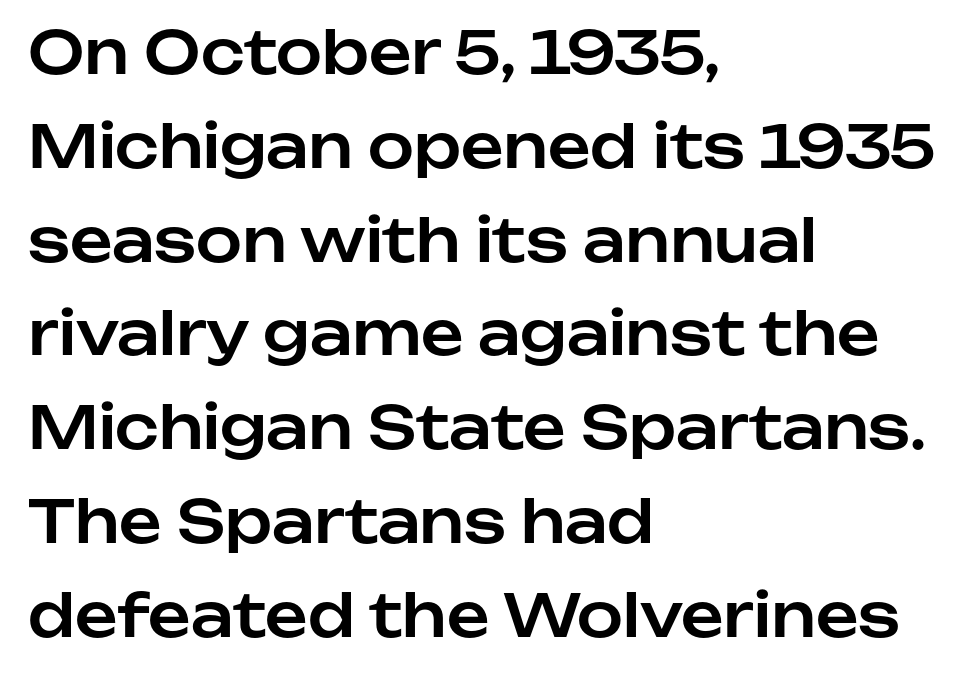
The image shows 59 px sans-serif type, upright; set left-aligned, normal line spacing (1.59x), normal letter spacing, not underlined; low stroke contrast and a medium x-height.
